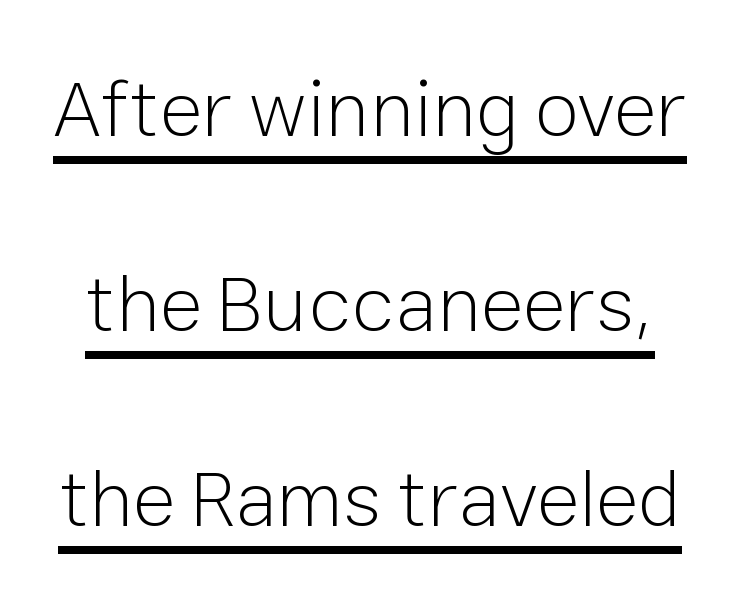
The image shows 80 px light sans-serif type, upright; set loose line spacing (2.44x), normal letter spacing, underlined; low stroke contrast and a medium x-height.
